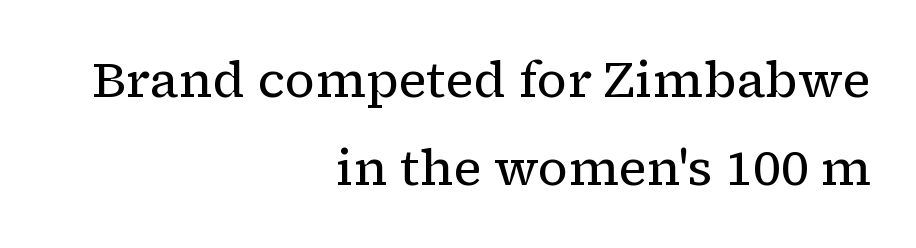
{"serif": "yes", "italic": "no", "bold": "no", "weight": "regular", "width": "normal", "stroke_contrast": "low", "x_height": "medium", "monospaced": "no", "underline": "no", "align": "right", "line_spacing_ratio": 1.77, "letter_spacing": "normal", "letter_spacing_em": 0.0, "glyph_px": 50}
